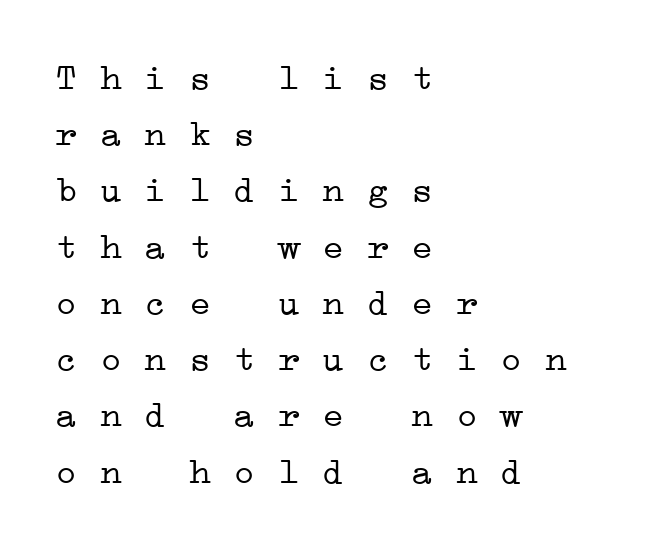
The image shows 37 px light, wide serif type, monospaced; set left-aligned, normal line spacing (1.52x), normal letter spacing, not underlined; low stroke contrast and a medium x-height.
